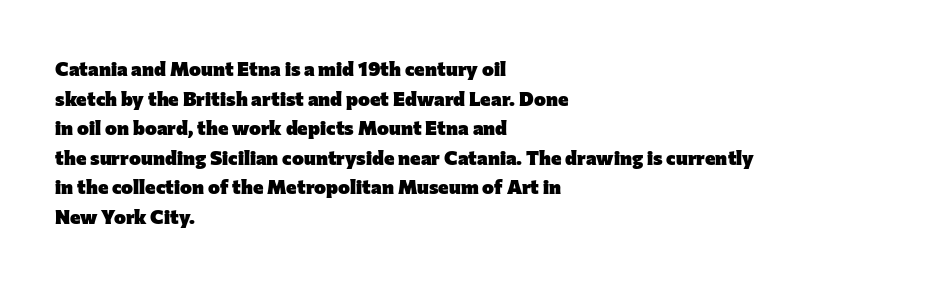
The image shows 20 px bold type, upright; set left-aligned, normal line spacing (1.48x), normal letter spacing, not underlined.
